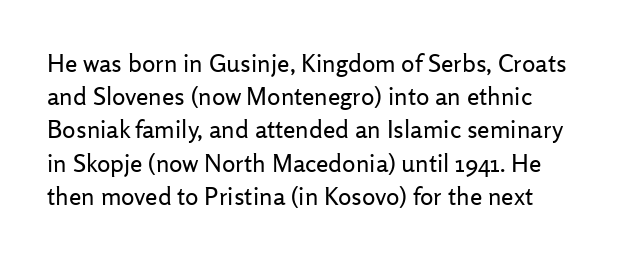
{"italic": "no", "bold": "no", "underline": "no", "line_spacing": "normal", "line_spacing_ratio": 1.33, "letter_spacing": "normal", "letter_spacing_em": 0.0, "glyph_px": 25}
